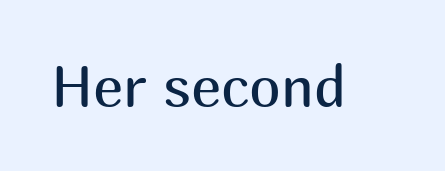
Just letters on the line, the space beneath them empty. Each word holds together tightly as a unit, with standard inter-letter gaps. No chunkiness to these letters — they're not bold. What kind of face is this? One without serifs — a sans.
